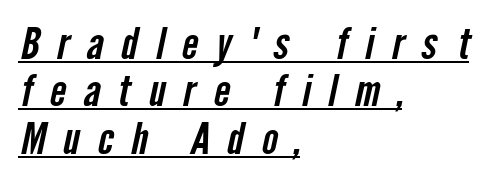
{"serif": "no", "width": "condensed", "stroke_contrast": "low", "x_height": "medium", "monospaced": "no", "underline": "yes", "align": "left", "line_spacing": "tight", "line_spacing_ratio": 1.1, "letter_spacing": "wide", "letter_spacing_em": 0.41, "glyph_px": 43}
